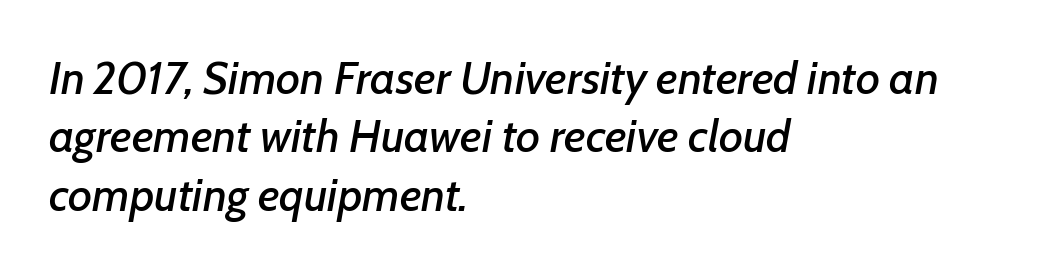
{"italic": "yes", "lean": "right", "slant_degrees": 7, "width": "normal", "stroke_contrast": "low", "x_height": "medium", "monospaced": "no", "underline": "no", "align": "left", "line_spacing": "normal", "line_spacing_ratio": 1.27, "letter_spacing": "normal", "letter_spacing_em": 0.0, "glyph_px": 46}
